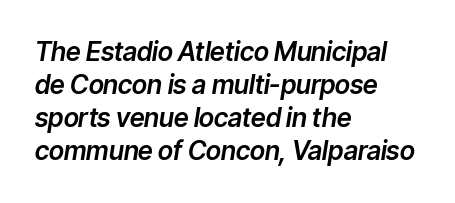
{"italic": "yes", "lean": "right", "slant_degrees": 9, "underline": "no", "align": "left", "line_spacing": "normal", "line_spacing_ratio": 1.27, "letter_spacing": "normal", "letter_spacing_em": 0.0, "glyph_px": 26}
